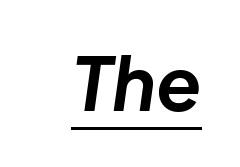
Q: Is the text bold? A: Yes.
Q: Is the text italic (slanted)? A: Yes, it leans right by about 8 degrees.
Q: Is the text underlined? A: Yes.
Q: Is the spacing between letters normal or unusually wide? A: Normal.
Q: Width (condensed, normal, or wide)? A: Normal.
Q: Stroke contrast? A: Low.
Q: x-height? A: Medium.
Q: Monospaced? A: No.
